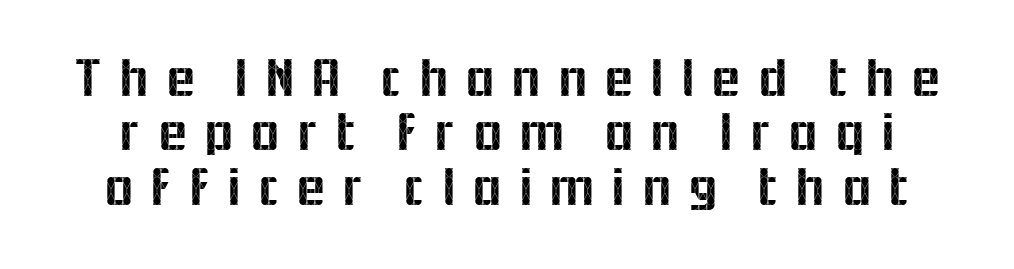
Q: Is the text italic (slanted)? A: No, it is upright.
Q: Is the typeface a serif or a sans-serif typeface? A: Sans-serif.
Q: Is the text underlined? A: No.
Q: Is the spacing between letters normal or unusually wide? A: Unusually wide.
Q: Is the spacing between lines tight, normal or loose? A: Tight.
Q: Width (condensed, normal, or wide)? A: Normal.
Q: x-height? A: Medium.
Q: Monospaced? A: No.
